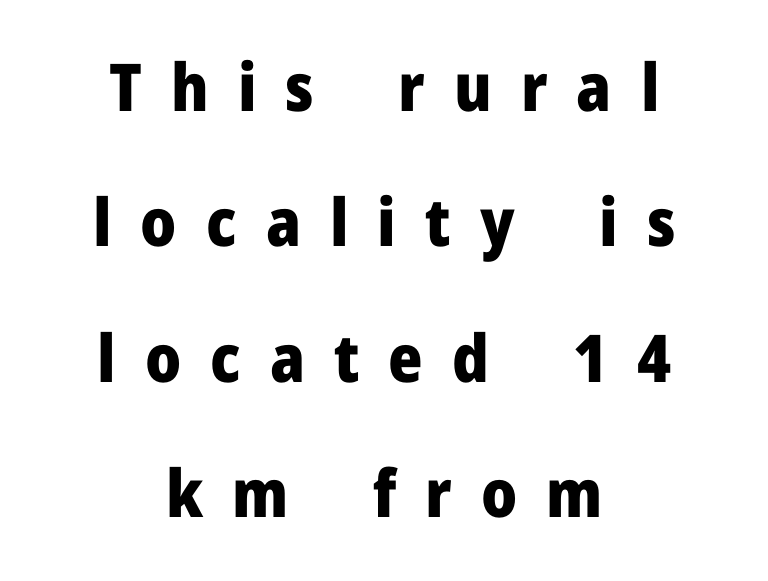
Q: Is the text bold? A: Yes.
Q: Is the text italic (slanted)? A: No, it is upright.
Q: Is the typeface a serif or a sans-serif typeface? A: Sans-serif.
Q: Is the text underlined? A: No.
Q: How is the paragraph aligned? A: Centered.
Q: Is the spacing between letters normal or unusually wide? A: Unusually wide.
Q: Is the spacing between lines tight, normal or loose? A: Loose.
Q: Width (condensed, normal, or wide)? A: Normal.
Q: Stroke contrast? A: Low.
Q: x-height? A: Medium.
Q: Monospaced? A: No.
